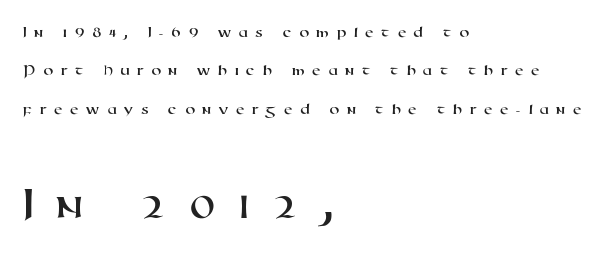
The image shows 48 px wide sans-serif type; set left-aligned, loose line spacing (2.4x), unusually wide letter spacing (+0.44 em), not underlined; the second (bottom) block is 3.0x larger; high stroke contrast and a medium x-height.
